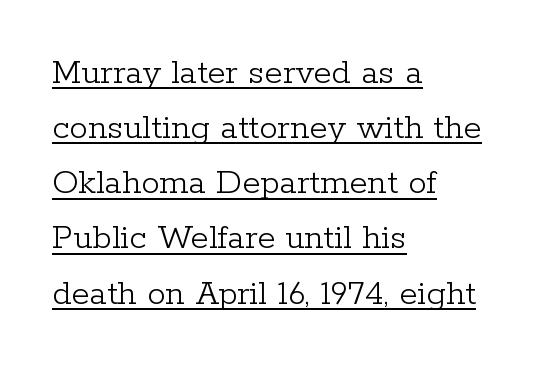
Q: Is the text bold? A: No.
Q: Is the text italic (slanted)? A: No, it is upright.
Q: Is the typeface a serif or a sans-serif typeface? A: Serif.
Q: Is the text underlined? A: Yes.
Q: How is the paragraph aligned? A: Left-aligned.
Q: Is the spacing between letters normal or unusually wide? A: Normal.
Q: Is the spacing between lines tight, normal or loose? A: Normal.
Q: Width (condensed, normal, or wide)? A: Normal.
Q: Stroke contrast? A: Low.
Q: x-height? A: Medium.
Q: Monospaced? A: No.
